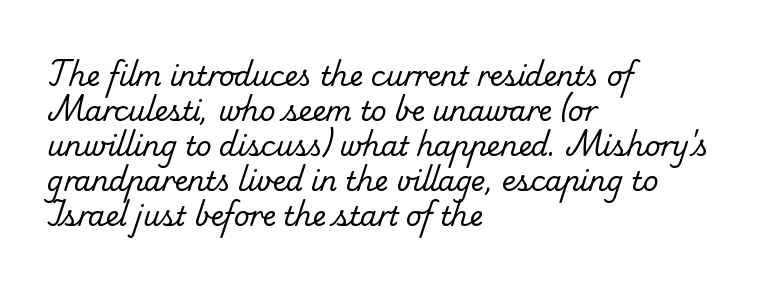
The image shows 27 px text type; set left-aligned, normal line spacing (1.3x), normal letter spacing, not underlined.
